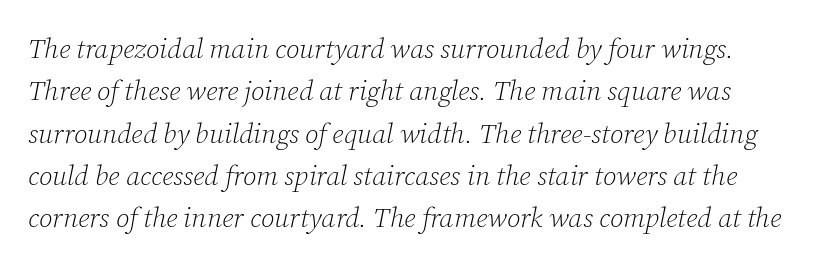
Q: Is the text bold? A: No.
Q: Is the text italic (slanted)? A: Yes, it leans right by about 12 degrees.
Q: Is the typeface a serif or a sans-serif typeface? A: Serif.
Q: Is the text underlined? A: No.
Q: Is the spacing between letters normal or unusually wide? A: Normal.
Q: Is the spacing between lines tight, normal or loose? A: Normal.
Q: Width (condensed, normal, or wide)? A: Normal.
Q: Stroke contrast? A: Low.
Q: x-height? A: Medium.
Q: Monospaced? A: No.
